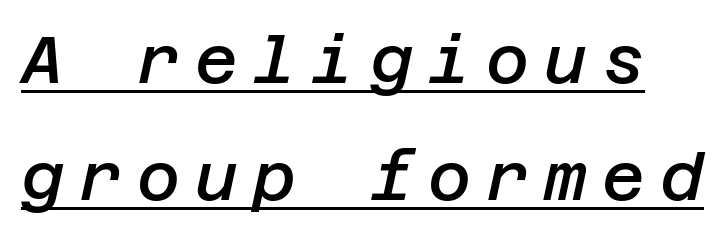
{"italic": "yes", "lean": "right", "slant_degrees": 12, "bold": "semi", "weight": "semibold", "width": "normal", "stroke_contrast": "low", "x_height": "large", "underline": "yes", "line_spacing_ratio": 1.77, "letter_spacing": "wide", "letter_spacing_em": 0.23, "glyph_px": 66}
